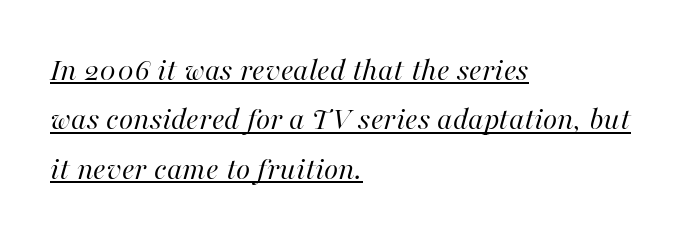
{"italic": "yes", "lean": "right", "slant_degrees": 16, "bold": "no", "weight": "regular", "width": "normal", "stroke_contrast": "high", "x_height": "medium", "monospaced": "no", "underline": "yes", "align": "left", "line_spacing": "normal", "line_spacing_ratio": 1.5, "letter_spacing": "normal", "letter_spacing_em": 0.0, "glyph_px": 33}
